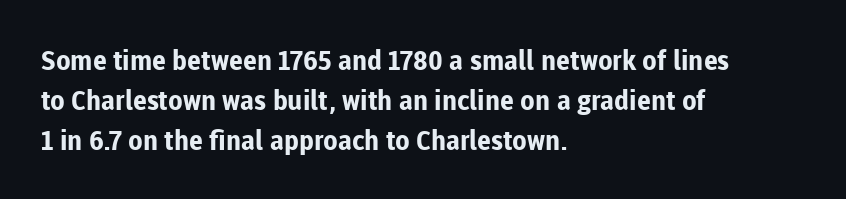
Q: Is the text bold? A: Yes.
Q: Is the text italic (slanted)? A: No, it is upright.
Q: Is the text underlined? A: No.
Q: How is the paragraph aligned? A: Left-aligned.
Q: Is the spacing between letters normal or unusually wide? A: Normal.
Q: Is the spacing between lines tight, normal or loose? A: Normal.
